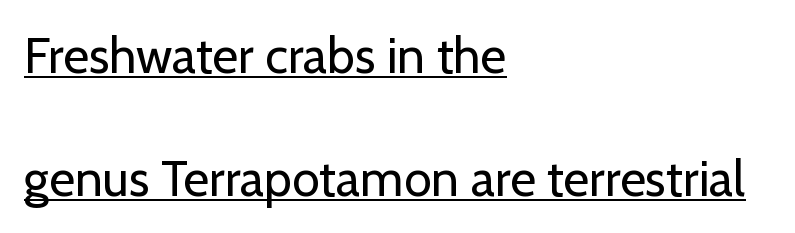
The lines are spread far apart with generous leading. The lettering is marked with a stroke running underneath it. Note: no serifs on the glyphs. Nope, not italic — everything's standing straight.
